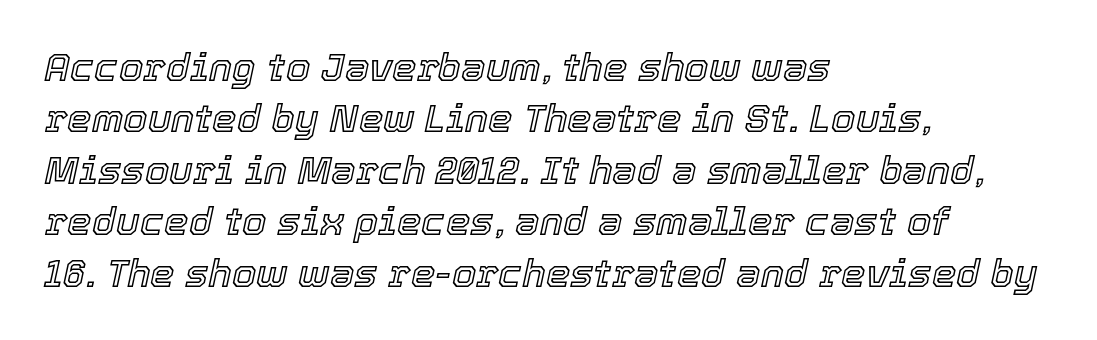
{"italic": "yes", "lean": "right", "slant_degrees": 12, "width": "normal", "x_height": "medium", "monospaced": "no", "underline": "no", "align": "left", "line_spacing": "normal", "line_spacing_ratio": 1.32, "letter_spacing": "normal", "letter_spacing_em": 0.0, "glyph_px": 39}
